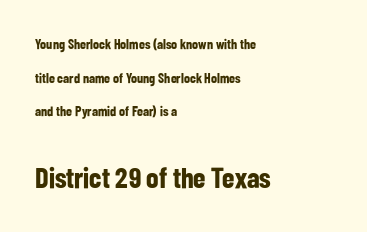
Q: Is the text bold? A: Yes.
Q: Is the text italic (slanted)? A: No, it is upright.
Q: Is the typeface a serif or a sans-serif typeface? A: Sans-serif.
Q: Is the text underlined? A: No.
Q: How is the paragraph aligned? A: Left-aligned.
Q: Is the spacing between letters normal or unusually wide? A: Normal.
Q: Is the spacing between lines tight, normal or loose? A: Loose.
Q: Which block of text is set in a larger size, the first (top) or the second (bottom)? A: The second (bottom) one.
Q: Width (condensed, normal, or wide)? A: Condensed.
Q: Stroke contrast? A: Low.
Q: x-height? A: Medium.
Q: Monospaced? A: No.
